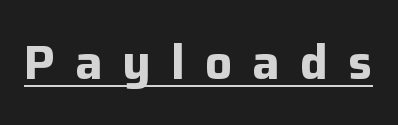
Here the designer chose a conventional face with non-uniform glyph widths. Serif or sans? Sans — the stroke terminals are bare. These words are printed bold, with thick strokes throughout. The lettering is marked with a stroke running underneath it. You can tell it's not italic because the verticals are truly vertical.
